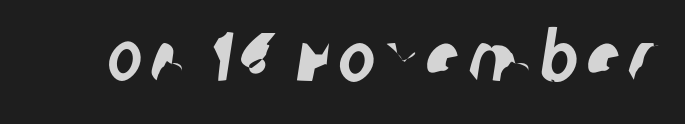
Letterform terminals end flat and unadorned throughout the passage. Plain, unruled lines of type. Character widths vary here, with narrow letters taking less room than wide ones.
